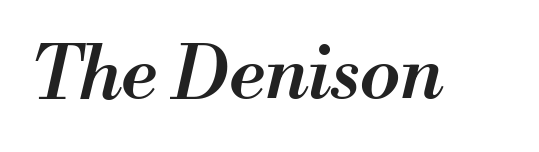
The image shows 74 px semibold type, italic (leaning right); set normal letter spacing, not underlined; medium stroke contrast and a small x-height.
